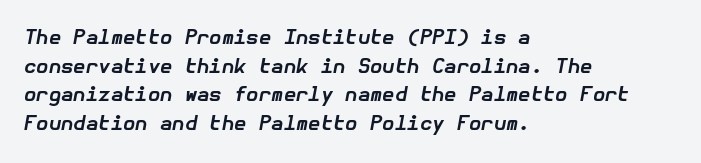
{"italic": "yes", "lean": "right", "slant_degrees": 10, "bold": "yes", "underline": "no", "align": "left", "line_spacing": "normal", "line_spacing_ratio": 1.43, "letter_spacing": "normal", "letter_spacing_em": 0.0, "glyph_px": 20}
